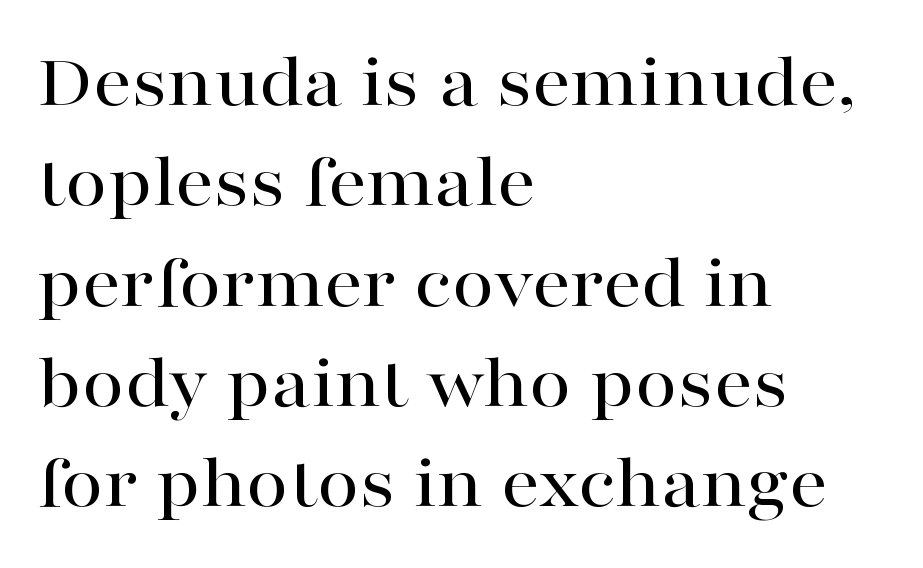
The image shows 76 px wide serif type, upright; set left-aligned, normal line spacing (1.32x), normal letter spacing, not underlined; high stroke contrast and a medium x-height.
